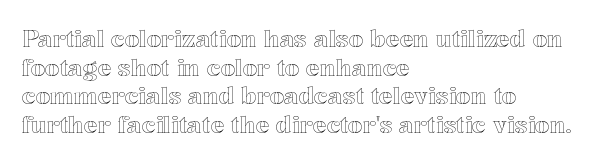
Q: Is the text italic (slanted)? A: No, it is upright.
Q: Is the text underlined? A: No.
Q: How is the paragraph aligned? A: Left-aligned.
Q: Is the spacing between letters normal or unusually wide? A: Normal.
Q: Is the spacing between lines tight, normal or loose? A: Normal.
